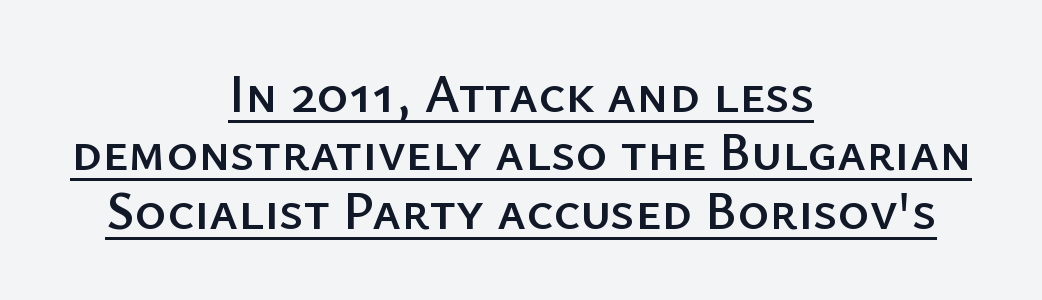
The image shows 54 px sans-serif type, upright; set centered, tight line spacing (1.08x), normal letter spacing, underlined; low stroke contrast and a medium x-height.
